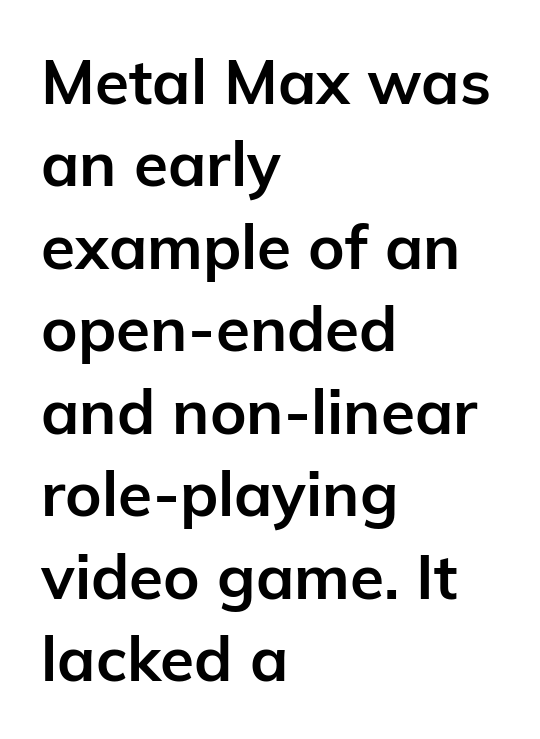
{"serif": "no", "italic": "no", "bold": "yes", "weight": "bold", "width": "normal", "stroke_contrast": "low", "x_height": "medium", "monospaced": "no", "underline": "no", "align": "left", "line_spacing": "normal", "line_spacing_ratio": 1.33, "letter_spacing": "normal", "letter_spacing_em": 0.0, "glyph_px": 62}
